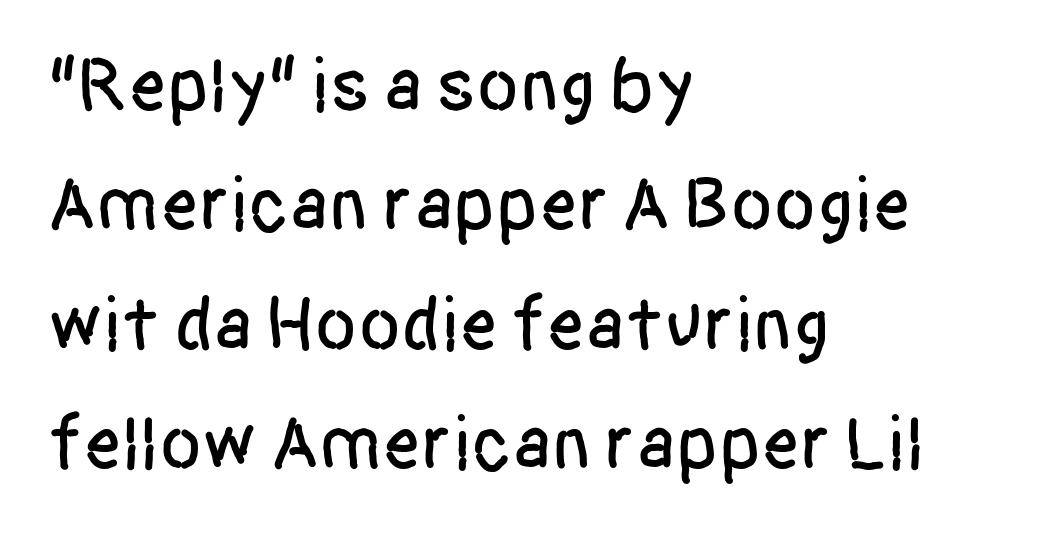
The image shows 77 px condensed sans-serif type, upright; set left-aligned, normal line spacing (1.55x), normal letter spacing, not underlined; low stroke contrast and a large x-height.
